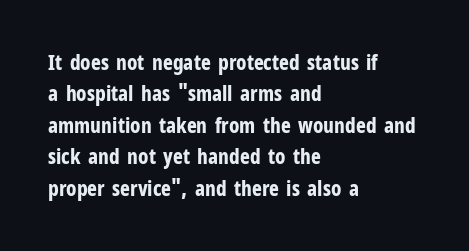
Q: Is the text bold? A: Yes.
Q: Is the text italic (slanted)? A: No, it is upright.
Q: Is the text underlined? A: No.
Q: How is the paragraph aligned? A: Left-aligned.
Q: Is the spacing between letters normal or unusually wide? A: Normal.
Q: Is the spacing between lines tight, normal or loose? A: Normal.
